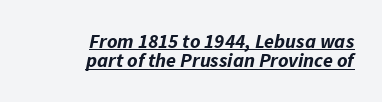
{"italic": "yes", "lean": "right", "slant_degrees": 11, "bold": "yes", "underline": "yes", "align": "right", "line_spacing": "tight", "line_spacing_ratio": 0.97, "letter_spacing": "normal", "letter_spacing_em": 0.0, "glyph_px": 20}
